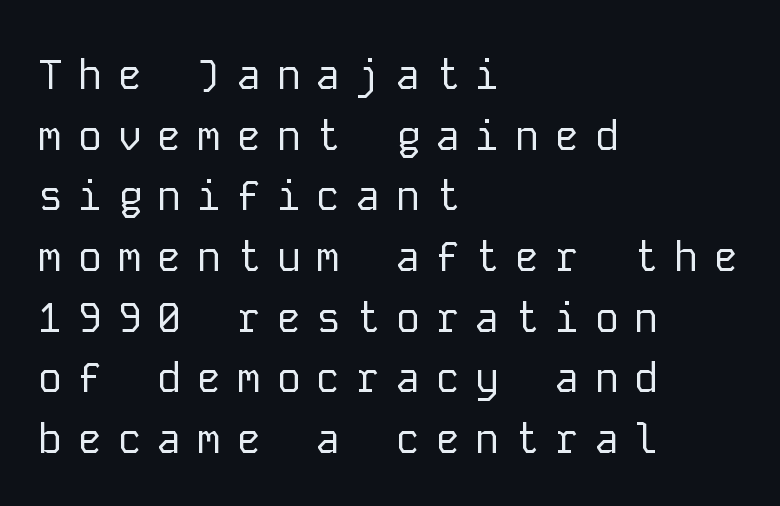
Q: Is the text bold? A: No.
Q: Is the text italic (slanted)? A: No, it is upright.
Q: Is the typeface a serif or a sans-serif typeface? A: Sans-serif.
Q: Is the text underlined? A: No.
Q: How is the paragraph aligned? A: Left-aligned.
Q: Is the spacing between letters normal or unusually wide? A: Unusually wide.
Q: Is the spacing between lines tight, normal or loose? A: Normal.
Q: Width (condensed, normal, or wide)? A: Normal.
Q: Stroke contrast? A: Low.
Q: x-height? A: Medium.
Q: Monospaced? A: Yes.
